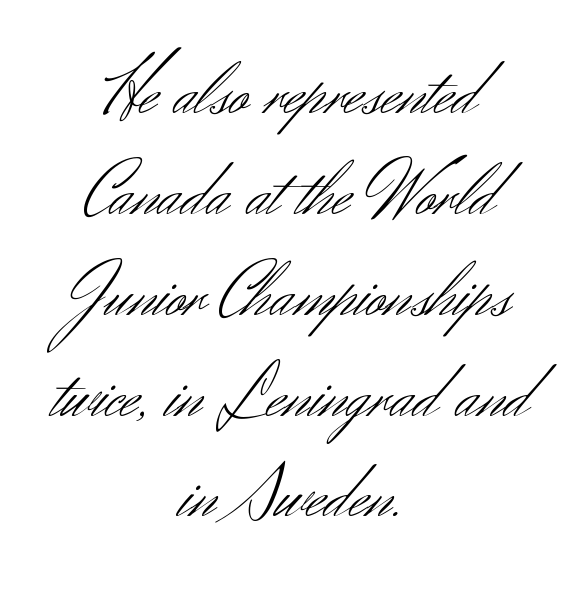
The image shows 77 px light sans-serif type; set centered, normal line spacing (1.31x), normal letter spacing, not underlined; medium stroke contrast and a small x-height.
